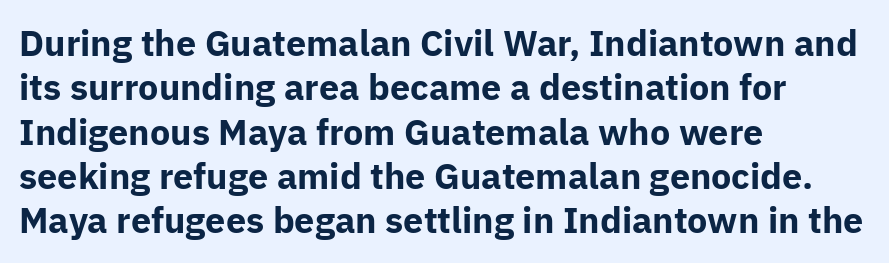
Posture: straight, roman, zero tilt. The strip under each line holds only bare page. The face used here is proportionally spaced, like ordinary book or web type. How are the letters spaced? Ordinarily, with no added tracking. Examine the stroke ends and you'll find no serifs. This sample is left-justified, so line endings fall wherever the words run out.
